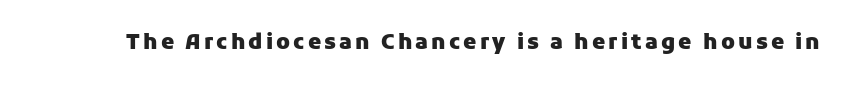
Q: Is the text bold? A: Yes.
Q: Is the text italic (slanted)? A: No, it is upright.
Q: Is the text underlined? A: No.
